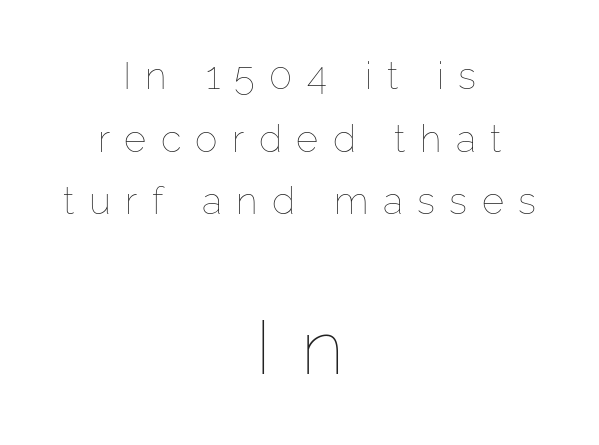
The typesetting does not lean heavy: it is not bold. Size hierarchy here favors the trailing block over the leading one. Reading down the block, each line starts at a different indent, mirrored at its end. Line spacing here is normal.
